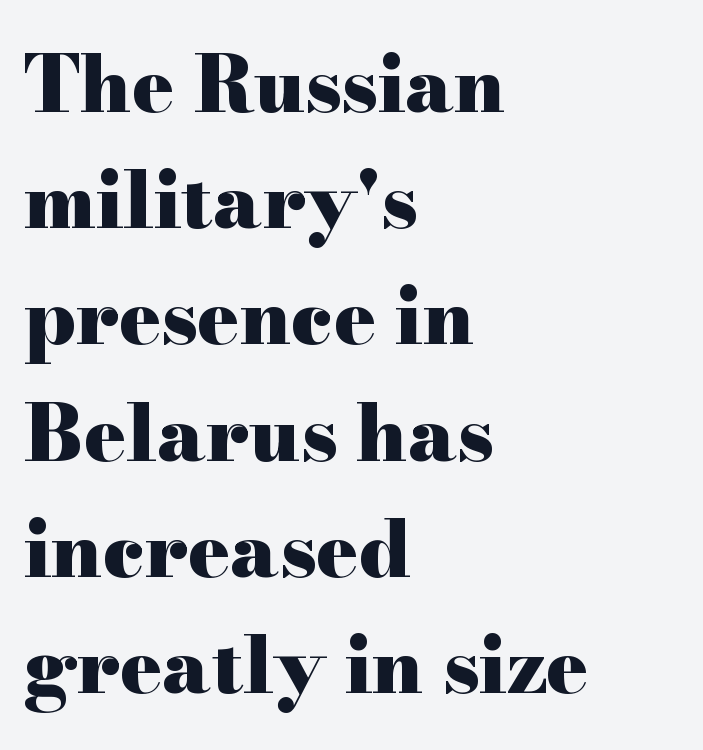
Q: Is the text bold? A: Yes.
Q: Is the text italic (slanted)? A: No, it is upright.
Q: Is the typeface a serif or a sans-serif typeface? A: Serif.
Q: Is the text underlined? A: No.
Q: How is the paragraph aligned? A: Left-aligned.
Q: Is the spacing between letters normal or unusually wide? A: Normal.
Q: Is the spacing between lines tight, normal or loose? A: Normal.
Q: Width (condensed, normal, or wide)? A: Wide.
Q: Stroke contrast? A: High.
Q: x-height? A: Small.
Q: Monospaced? A: No.
